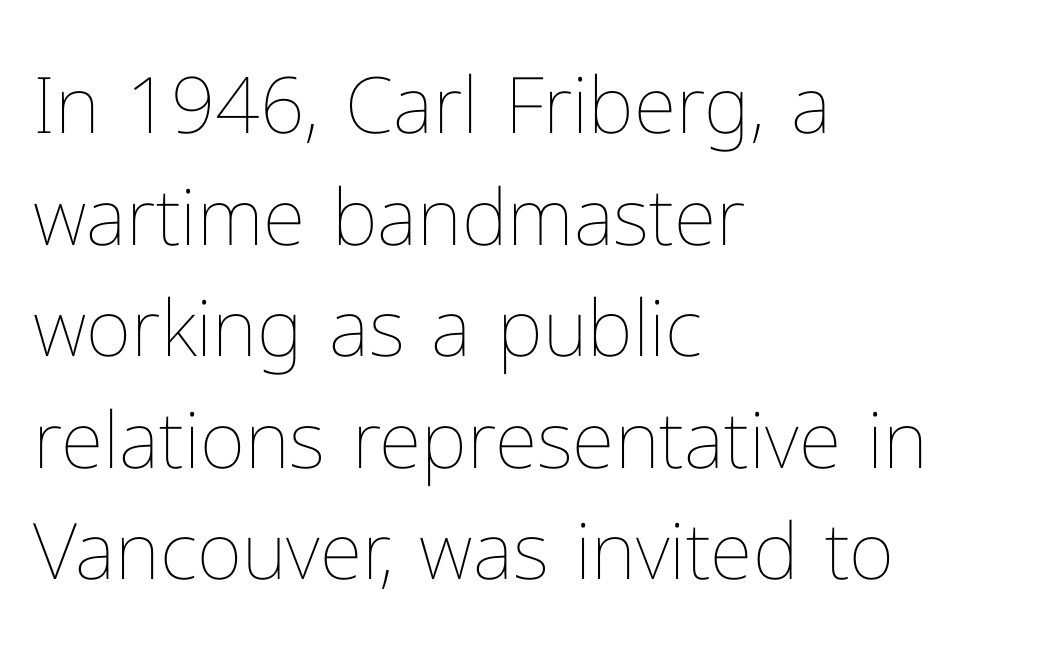
The image shows 78 px thin type, upright; set left-aligned, normal line spacing (1.43x), normal letter spacing, not underlined; low stroke contrast and a medium x-height.
